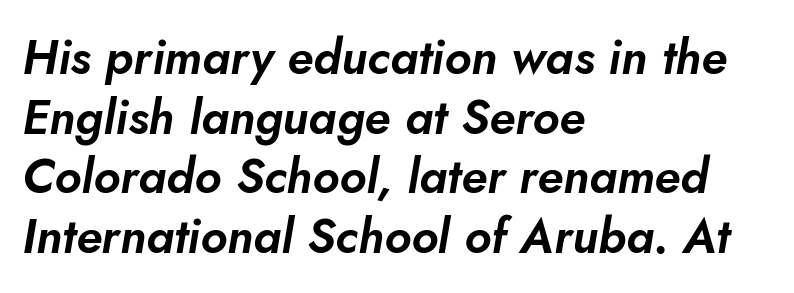
The image shows 48 px text type, italic (leaning right); set left-aligned, line spacing 1.24x, normal letter spacing, not underlined; low stroke contrast and a small x-height.
